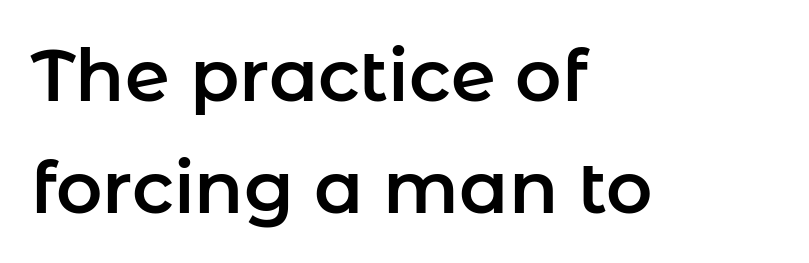
Note the varied advance widths — an 'i' is clearly narrower than an 'm'. You can tell it's not italic because the verticals are truly vertical. Rule under the text: the space is simply empty. All the whitespace from short lines collects on the right. Classification — sans serif. One glance says typical: line gaps are just what's usual.
